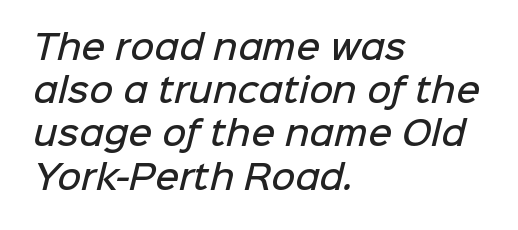
{"serif": "no", "bold": "semi", "weight": "semibold", "width": "normal", "stroke_contrast": "low", "x_height": "medium", "monospaced": "no", "underline": "no", "align": "left", "line_spacing": "normal", "line_spacing_ratio": 1.31, "letter_spacing": "normal", "letter_spacing_em": 0.0, "glyph_px": 33}
